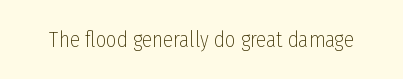
{"italic": "no", "bold": "no", "underline": "no", "letter_spacing": "normal", "letter_spacing_em": 0.0, "glyph_px": 23}
